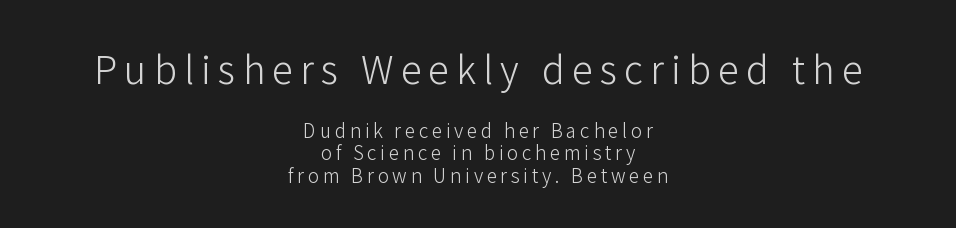
{"serif": "no", "italic": "no", "bold": "no", "weight": "light", "width": "normal", "stroke_contrast": "low", "x_height": "medium", "monospaced": "no", "underline": "no", "align": "center", "line_spacing_ratio": 1.19, "larger_block": "first", "size_ratio": 2.0, "glyph_px": 38}
